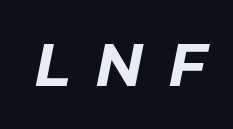
The image shows 60 px bold type, italic (leaning right); set unusually wide letter spacing (+0.41 em), not underlined; low stroke contrast and a medium x-height.
